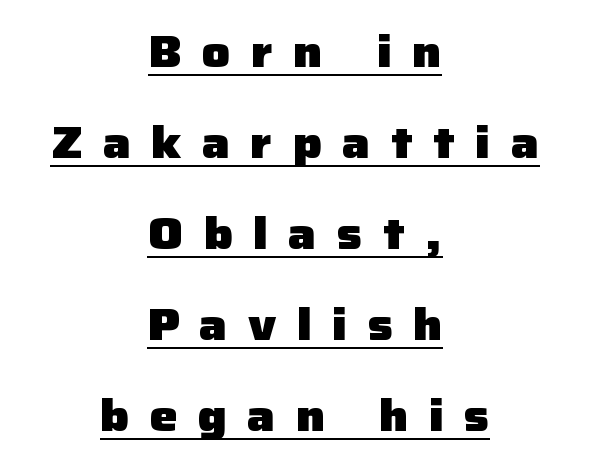
Q: Is the text bold? A: Yes.
Q: Is the text italic (slanted)? A: No, it is upright.
Q: Is the typeface a serif or a sans-serif typeface? A: Sans-serif.
Q: Is the text underlined? A: Yes.
Q: How is the paragraph aligned? A: Centered.
Q: Is the spacing between letters normal or unusually wide? A: Unusually wide.
Q: Is the spacing between lines tight, normal or loose? A: Loose.
Q: Width (condensed, normal, or wide)? A: Normal.
Q: Stroke contrast? A: Low.
Q: x-height? A: Medium.
Q: Monospaced? A: No.
